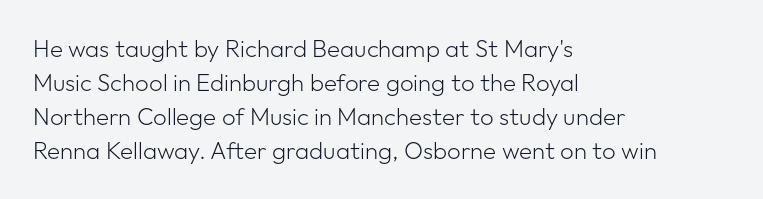
Q: Is the text bold? A: No.
Q: Is the text italic (slanted)? A: No, it is upright.
Q: Is the text underlined? A: No.
Q: How is the paragraph aligned? A: Left-aligned.
Q: Is the spacing between letters normal or unusually wide? A: Normal.
Q: Is the spacing between lines tight, normal or loose? A: Normal.
